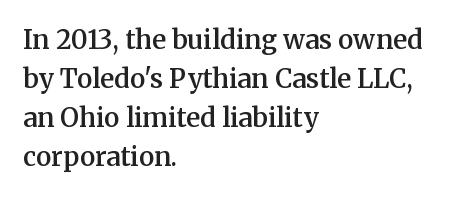
Q: Is the text bold? A: Semi-bold.
Q: Is the text italic (slanted)? A: No, it is upright.
Q: Is the text underlined? A: No.
Q: How is the paragraph aligned? A: Left-aligned.
Q: Is the spacing between letters normal or unusually wide? A: Normal.
Q: Is the spacing between lines tight, normal or loose? A: Normal.
